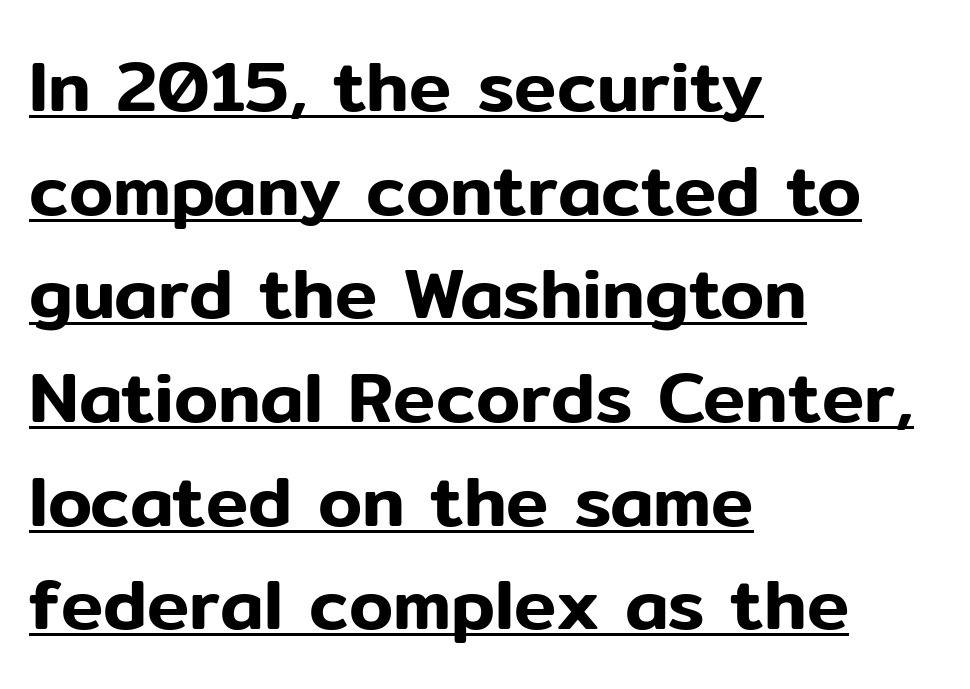
In terms of letterform style, serifs are entirely absent. The space between consecutive lines is moderate. Default kerning and tracking; the words read as compact shapes. Is there an underline? Yes — a line sits under the letters. The face used here is proportionally spaced, like ordinary book or web type. The lettering holds an erect, upright posture throughout.
